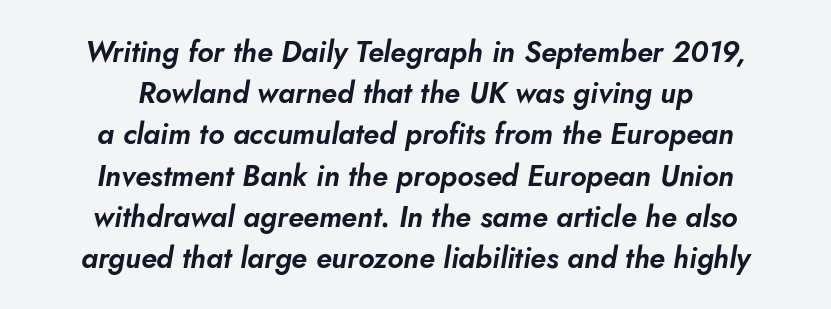
Alignment: centered. Think of a printed novel: that variable character pitch is what you see here. What stands out about the letter spacing? Nothing — it is the standard amount. Decoration check: the copy has no underline.
